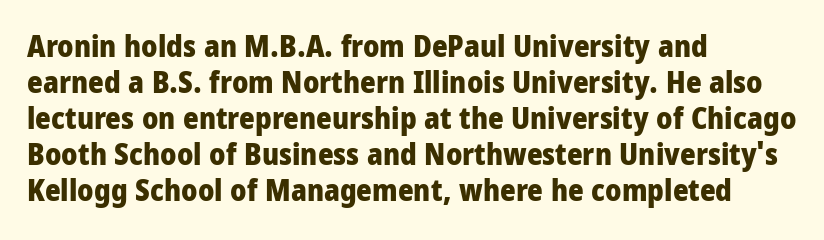
The image shows 30 px heavy, condensed sans-serif type, upright; set left-aligned, line spacing 1.2x, normal letter spacing, not underlined; low stroke contrast and a large x-height.
